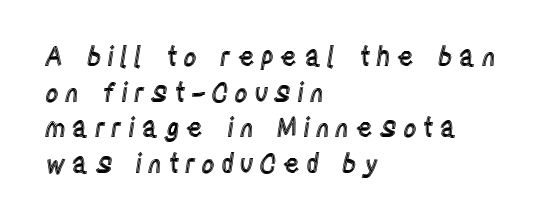
The lines sit at an ordinary, default distance from one another. Where is the straight margin? On the left. Loose tracking; the words dissolve into strings of separated letters. The words here are not underlined.
